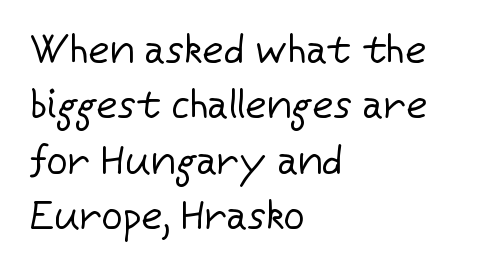
Q: Is the text bold? A: No.
Q: Is the text italic (slanted)? A: No, it is upright.
Q: Is the typeface a serif or a sans-serif typeface? A: Sans-serif.
Q: Is the text underlined? A: No.
Q: How is the paragraph aligned? A: Left-aligned.
Q: Is the spacing between letters normal or unusually wide? A: Normal.
Q: Is the spacing between lines tight, normal or loose? A: Normal.
Q: Width (condensed, normal, or wide)? A: Normal.
Q: Stroke contrast? A: Low.
Q: x-height? A: Medium.
Q: Monospaced? A: No.
